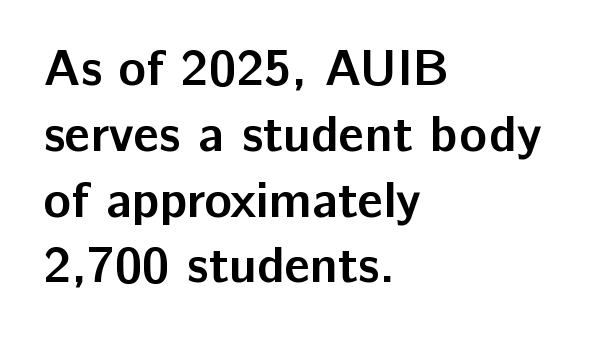
Visually the block forms a straight wall on the left and a jagged coastline on the right. Words appear dense and cohesive because spacing is normal. Serif or sans? Sans — the stroke terminals are bare. You could not count columns in this text — the font is proportionally spaced. This block has exactly the height ordinary leading produces.
